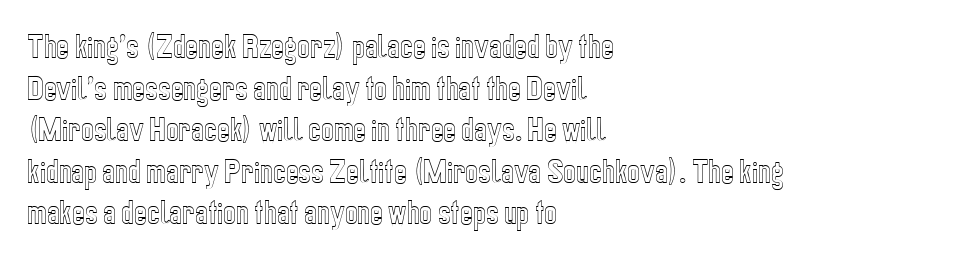
A typesetter would call this zero additional tracking. Line beginnings align vertically; line endings do not. The leading is moderate, giving the passage an even texture. No italicization has been applied; the sample stays upright. This rendering features lettering with no underline.
